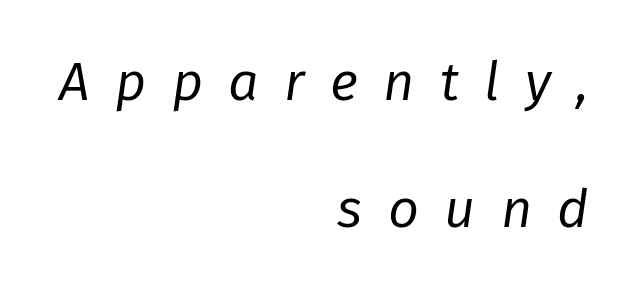
The image shows 54 px regular-weight type, italic (leaning right); set right-aligned, loose line spacing (2.35x), unusually wide letter spacing (+0.47 em), not underlined; low stroke contrast and a medium x-height.
